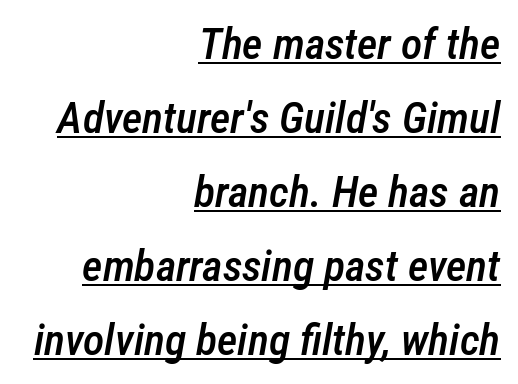
The image shows 44 px semibold, condensed type, italic (leaning right); set right-aligned, normal line spacing (1.68x), normal letter spacing, underlined; low stroke contrast and a medium x-height.
